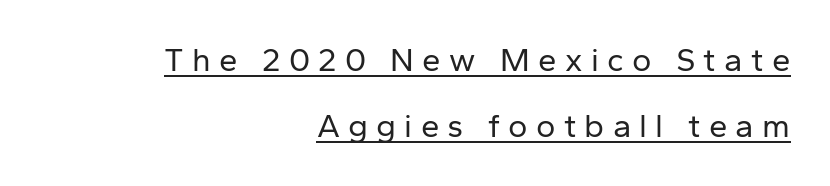
{"serif": "no", "italic": "no", "bold": "no", "weight": "regular", "width": "normal", "stroke_contrast": "low", "x_height": "medium", "monospaced": "no", "underline": "yes", "align": "right", "line_spacing": "loose", "line_spacing_ratio": 2.0, "letter_spacing": "wide", "letter_spacing_em": 0.25, "glyph_px": 33}
